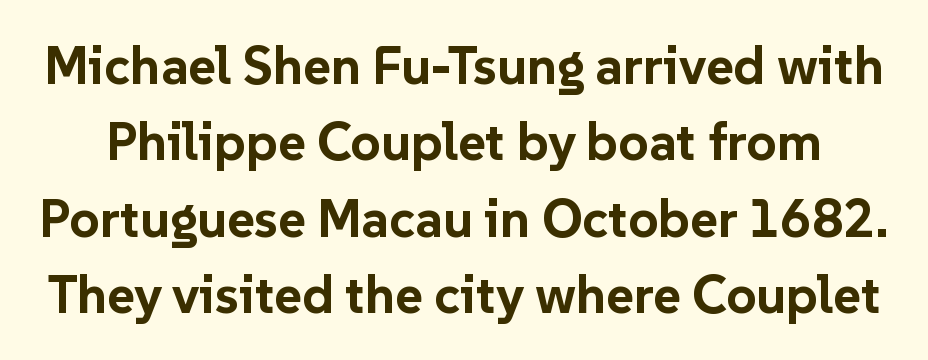
{"serif": "no", "italic": "no", "bold": "yes", "weight": "bold", "width": "normal", "stroke_contrast": "low", "x_height": "medium", "monospaced": "no", "underline": "no", "line_spacing": "normal", "line_spacing_ratio": 1.44, "letter_spacing": "normal", "letter_spacing_em": 0.0, "glyph_px": 53}
